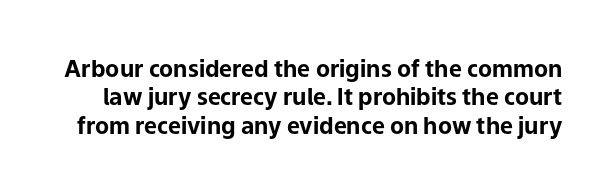
{"italic": "no", "bold": "yes", "underline": "no", "line_spacing_ratio": 1.23, "letter_spacing": "normal", "letter_spacing_em": 0.0, "glyph_px": 23}
